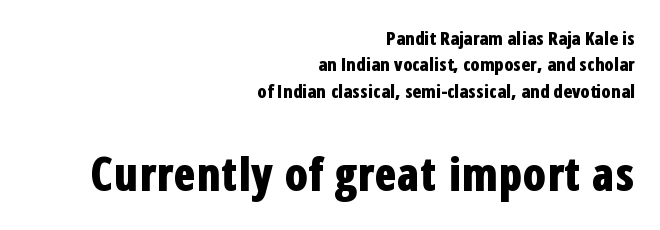
Q: Is the text bold? A: Yes.
Q: Is the text italic (slanted)? A: No, it is upright.
Q: Is the typeface a serif or a sans-serif typeface? A: Sans-serif.
Q: Is the text underlined? A: No.
Q: How is the paragraph aligned? A: Right-aligned.
Q: Is the spacing between letters normal or unusually wide? A: Normal.
Q: Is the spacing between lines tight, normal or loose? A: Normal.
Q: Which block of text is set in a larger size, the first (top) or the second (bottom)? A: The second (bottom) one.
Q: Width (condensed, normal, or wide)? A: Condensed.
Q: Stroke contrast? A: Low.
Q: x-height? A: Medium.
Q: Monospaced? A: No.
